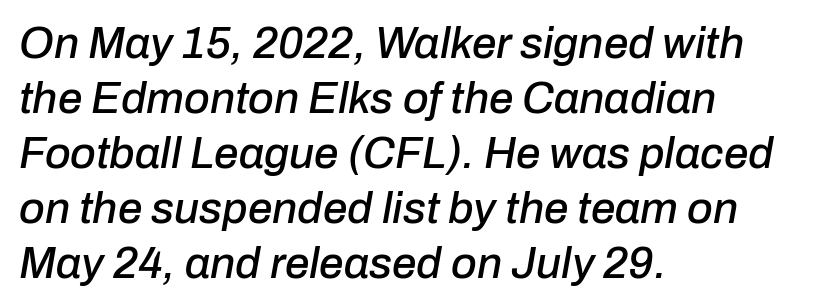
{"italic": "yes", "lean": "right", "slant_degrees": 10, "width": "normal", "stroke_contrast": "low", "x_height": "medium", "monospaced": "no", "underline": "no", "align": "left", "line_spacing": "normal", "line_spacing_ratio": 1.25, "letter_spacing": "normal", "letter_spacing_em": 0.0, "glyph_px": 44}
